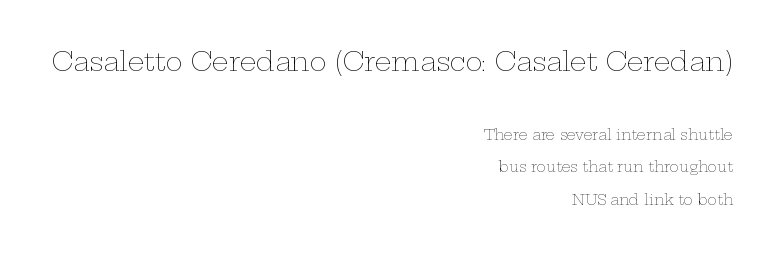
Each new line begins a long way beneath the previous one. Look at the tracking — it's just the regular setting, nothing added. Rendered with straight, roman letterforms. Just letters on the line, the space beneath them empty. One-word summary of the alignment: right.
